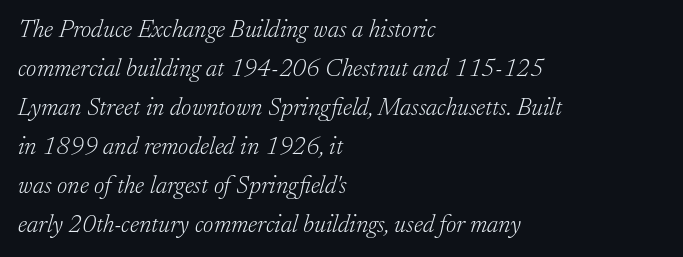
{"italic": "yes", "lean": "right", "slant_degrees": 17, "bold": "no", "underline": "no", "align": "left", "line_spacing": "normal", "line_spacing_ratio": 1.56, "letter_spacing": "normal", "letter_spacing_em": 0.0, "glyph_px": 25}
